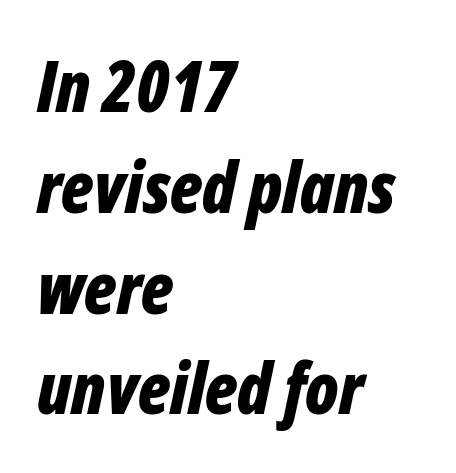
These lines are set flush left with a ragged right edge. There is no visible air inserted between adjacent glyphs. This sample uses an oblique cut, with every glyph tilted off the vertical. The strip under each line holds only bare page. Summary of vertical rhythm: regular, with standard interline spacing. Does the weight exceed regular? Yes, all the way to bold.
